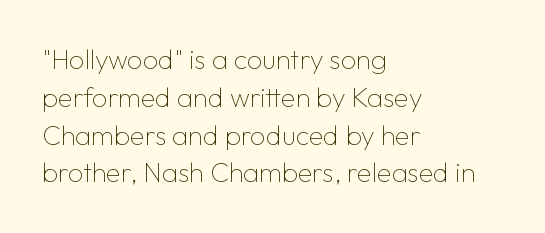
The image shows 27 px text type, upright; set left-aligned, normal line spacing (1.4x), normal letter spacing, not underlined.
